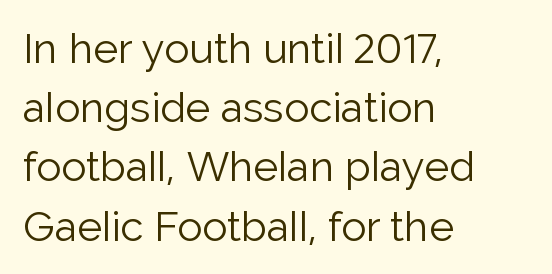
These lines are composed in type without serifs. Bare-footed words on every line. This sample has the flowing, uneven cadence of proportional lettering. The passage shown is not bold in any degree. No extra tracking has been applied to these lines. The text block is weighted toward the left margin, trailing off unevenly rightward.
